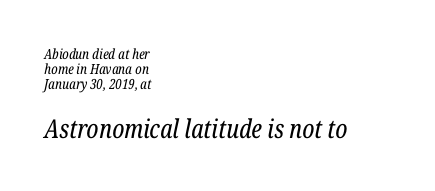
{"italic": "yes", "lean": "right", "slant_degrees": 12, "bold": "no", "underline": "no", "align": "left", "line_spacing": "tight", "line_spacing_ratio": 1.08, "letter_spacing": "normal", "letter_spacing_em": 0.0, "larger_block": "second", "size_ratio": 1.86, "glyph_px": 26}
